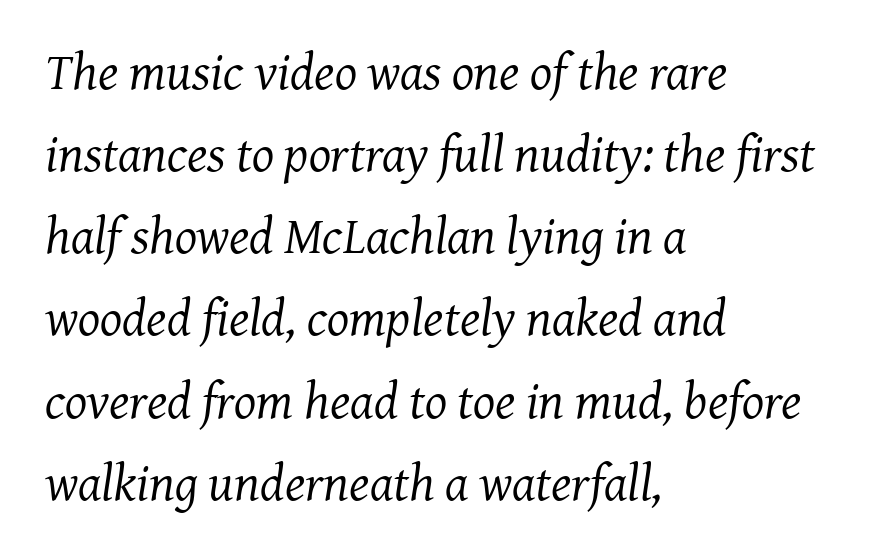
The image shows 52 px regular-weight serif type, italic (leaning right); set left-aligned, normal line spacing (1.58x), normal letter spacing, not underlined; medium stroke contrast and a medium x-height.
